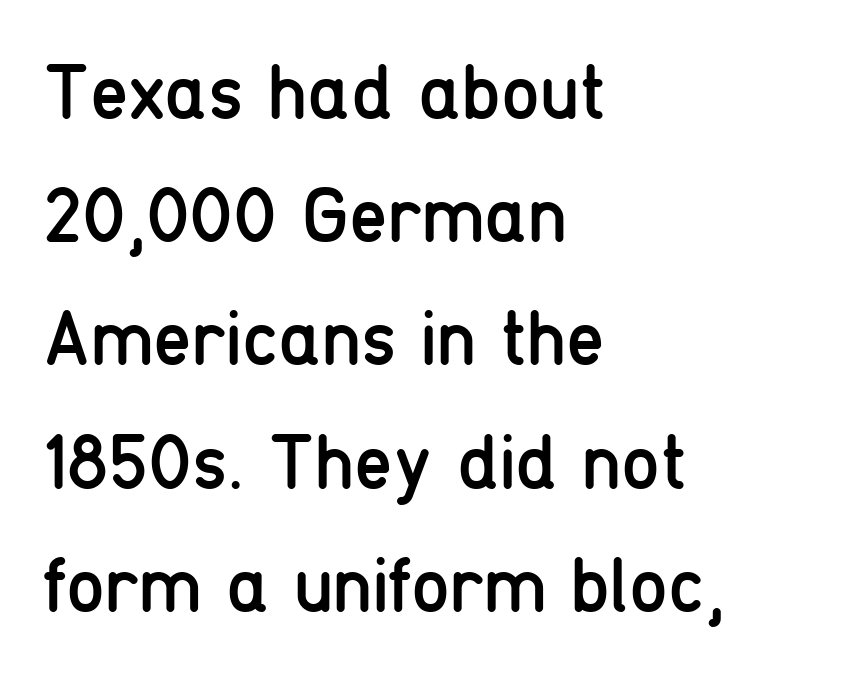
Observe the ordinary spacing: letters are neighbours, not strangers. Each letter's strokes conclude bluntly, with no projecting serifs. The lines in this sample share a left origin and differ only in where they stop. A roman cut, with each character standing at attention.
